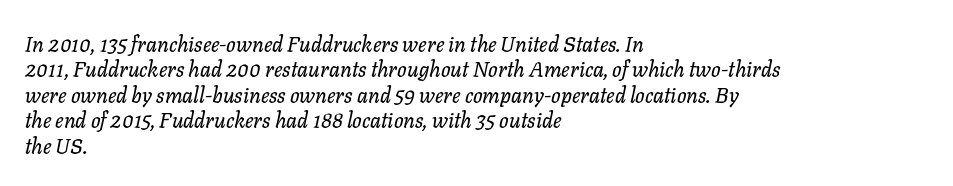
Q: Is the text italic (slanted)? A: Yes, it leans right by about 11 degrees.
Q: Is the text underlined? A: No.
Q: How is the paragraph aligned? A: Left-aligned.
Q: Is the spacing between letters normal or unusually wide? A: Normal.
